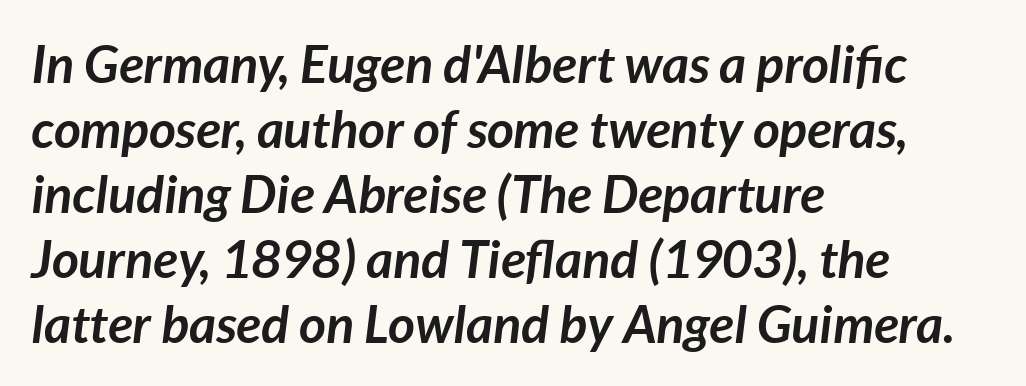
{"italic": "yes", "lean": "right", "slant_degrees": 7, "bold": "yes", "weight": "semibold", "width": "normal", "stroke_contrast": "low", "x_height": "medium", "monospaced": "no", "underline": "no", "align": "left", "line_spacing": "normal", "line_spacing_ratio": 1.25, "letter_spacing": "normal", "letter_spacing_em": 0.0, "glyph_px": 52}
